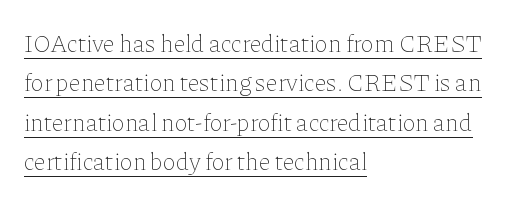
Q: Is the text bold? A: No.
Q: Is the text italic (slanted)? A: No, it is upright.
Q: Is the text underlined? A: Yes.
Q: How is the paragraph aligned? A: Left-aligned.
Q: Is the spacing between letters normal or unusually wide? A: Normal.
Q: Is the spacing between lines tight, normal or loose? A: Normal.
